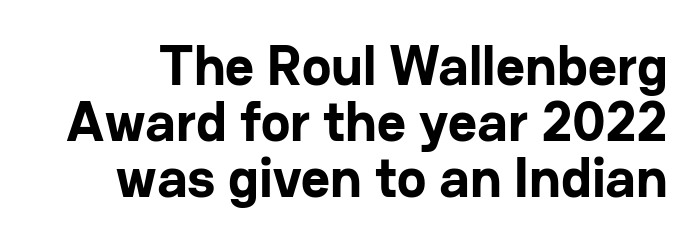
The image shows 56 px bold sans-serif type, upright; set tight line spacing (1.0x), normal letter spacing, not underlined; low stroke contrast and a medium x-height.
